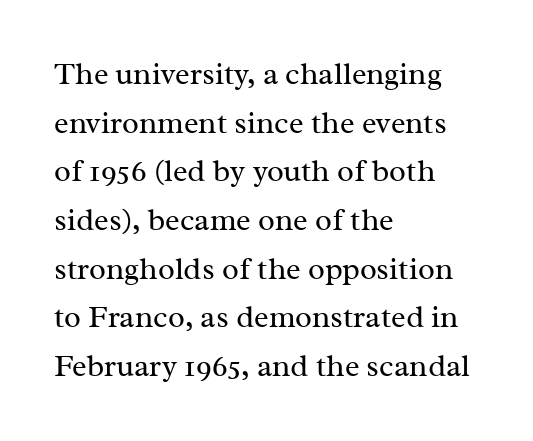
{"serif": "yes", "italic": "no", "bold": "no", "weight": "regular", "width": "normal", "stroke_contrast": "medium", "x_height": "medium", "monospaced": "no", "underline": "no", "align": "left", "line_spacing": "normal", "line_spacing_ratio": 1.57, "letter_spacing": "normal", "letter_spacing_em": 0.0, "glyph_px": 31}
